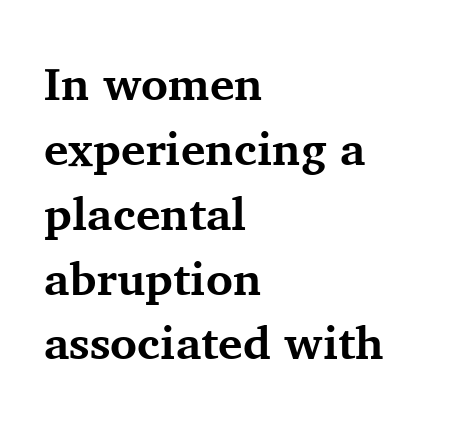
Q: Is the text bold? A: Yes.
Q: Is the text italic (slanted)? A: No, it is upright.
Q: Is the typeface a serif or a sans-serif typeface? A: Serif.
Q: Is the text underlined? A: No.
Q: How is the paragraph aligned? A: Left-aligned.
Q: Is the spacing between letters normal or unusually wide? A: Normal.
Q: Is the spacing between lines tight, normal or loose? A: Normal.
Q: Width (condensed, normal, or wide)? A: Normal.
Q: Stroke contrast? A: Medium.
Q: x-height? A: Medium.
Q: Monospaced? A: No.
